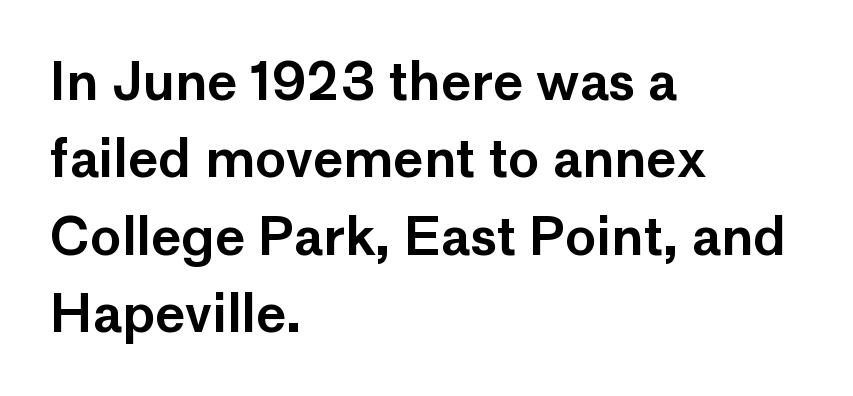
Short and long lines alike share a common starting point at left. Descender tails drop into unmarked territory. These lines sit exactly where default settings would place them. This rendering employs a face without finishing strokes, i.e., a sans-serif. No extra tracking has been applied to these lines.
